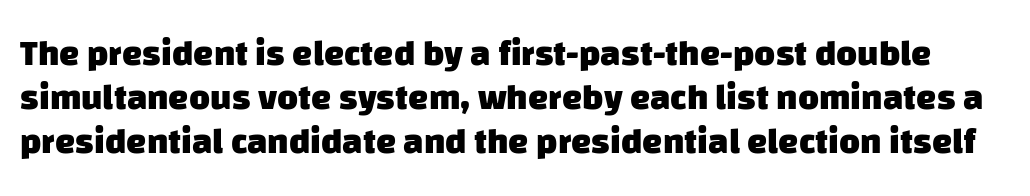
Q: Is the text bold? A: Yes.
Q: Is the typeface a serif or a sans-serif typeface? A: Sans-serif.
Q: Is the text underlined? A: No.
Q: Is the spacing between letters normal or unusually wide? A: Normal.
Q: Width (condensed, normal, or wide)? A: Normal.
Q: Stroke contrast? A: Low.
Q: x-height? A: Large.
Q: Monospaced? A: No.
